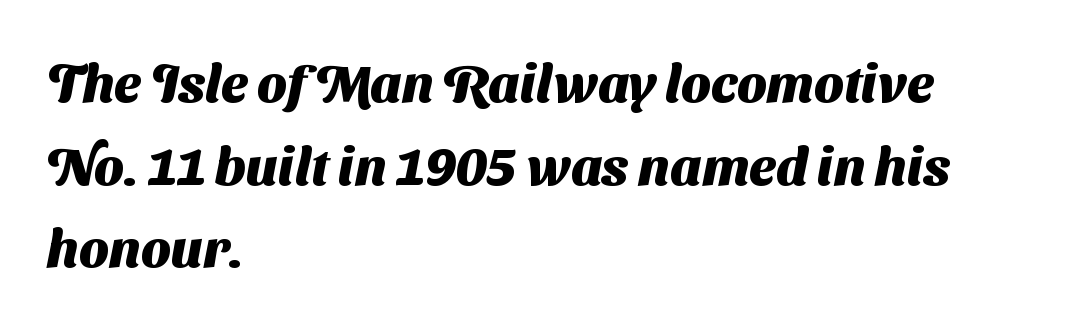
A typesetter would call this proportional, since set widths differ per character. Honestly, the letter spacing is just normal — you wouldn't notice it. A normal amount of white space separates one row of letters from the next. The glyphs in this specimen are sans serif. Caption: bold face, heavy strokes. Alignment: flush left.
